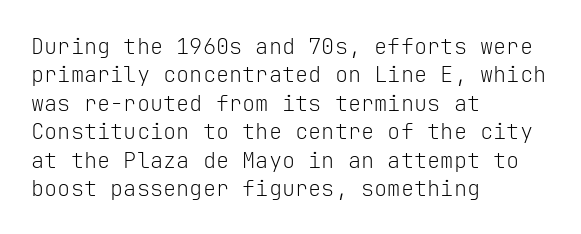
Rule under the text: the space is simply empty. Honestly, the letter spacing is just normal — you wouldn't notice it. The font's upright variant was chosen for this text. The strokes are not fattened; the text isn't bold. Layout note: lines flush left. The designer left line spacing at the default.
